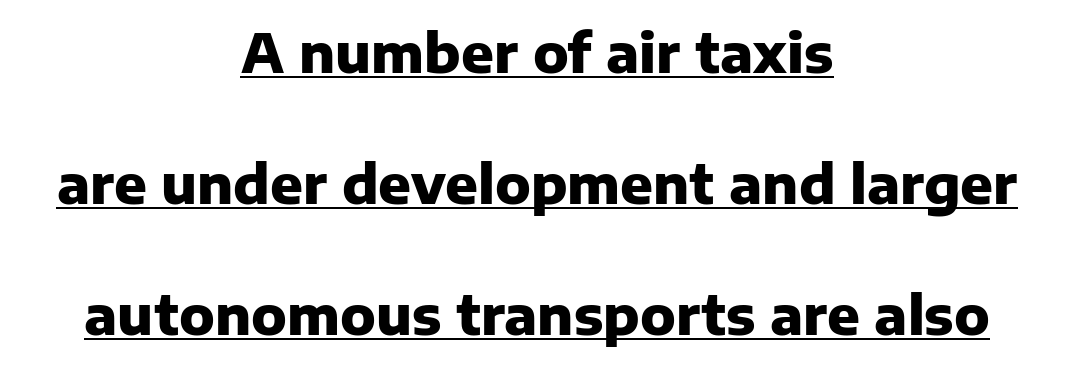
Q: Is the text bold? A: Yes.
Q: Is the text italic (slanted)? A: No, it is upright.
Q: Is the typeface a serif or a sans-serif typeface? A: Sans-serif.
Q: Is the text underlined? A: Yes.
Q: How is the paragraph aligned? A: Centered.
Q: Is the spacing between letters normal or unusually wide? A: Normal.
Q: Is the spacing between lines tight, normal or loose? A: Loose.
Q: Width (condensed, normal, or wide)? A: Normal.
Q: Stroke contrast? A: Low.
Q: x-height? A: Medium.
Q: Monospaced? A: No.
